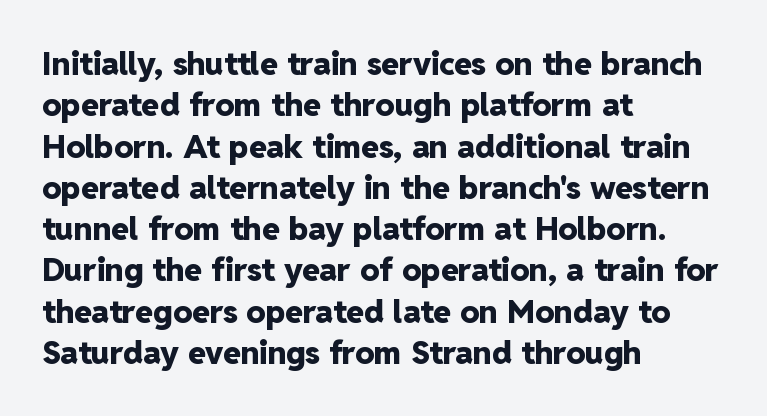
{"serif": "no", "italic": "no", "bold": "yes", "weight": "heavy", "width": "normal", "stroke_contrast": "low", "x_height": "medium", "monospaced": "no", "underline": "no", "align": "left", "line_spacing": "normal", "line_spacing_ratio": 1.29, "letter_spacing": "normal", "letter_spacing_em": 0.0, "glyph_px": 32}
